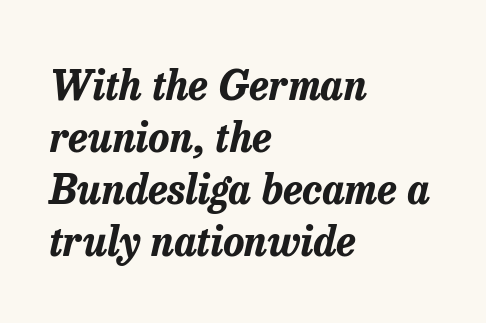
A dark, heavy texture on the line: the type is bold. Looks like regular typesetting: each glyph gets only the width it needs. The specimen omits any rule beneath the text block's lines. The letterforms sit shoulder to shoulder at normal distance. The axis of the letterforms is tilted away from vertical.
